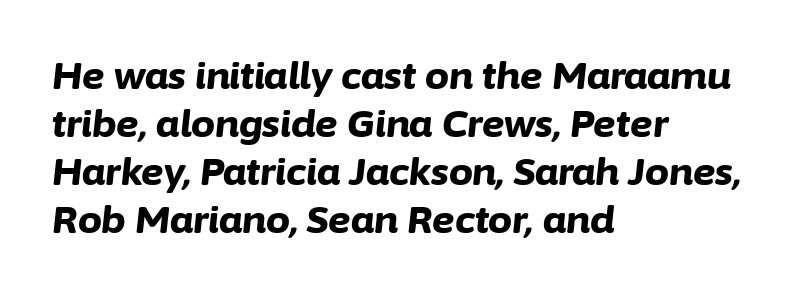
Q: Is the text bold? A: Yes.
Q: Is the text italic (slanted)? A: Yes, it leans right by about 6 degrees.
Q: Is the text underlined? A: No.
Q: How is the paragraph aligned? A: Left-aligned.
Q: Is the spacing between letters normal or unusually wide? A: Normal.
Q: Is the spacing between lines tight, normal or loose? A: Normal.
Q: Width (condensed, normal, or wide)? A: Normal.
Q: Stroke contrast? A: Low.
Q: x-height? A: Medium.
Q: Monospaced? A: No.
